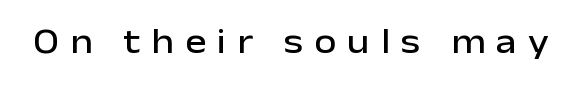
The image shows 36 px sans-serif type, upright; set unusually wide letter spacing (+0.31 em), not underlined; low stroke contrast and a medium x-height.
